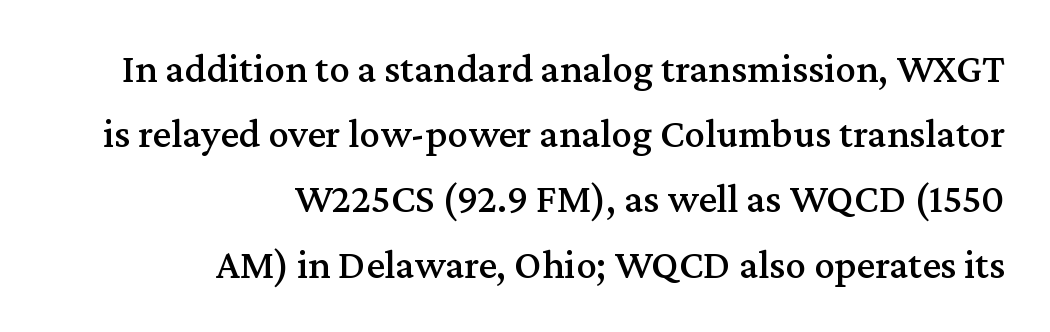
Reading down the column, the eye jumps a familiar distance to each next line. Words appear dense and cohesive because spacing is normal. The font family rendered here belongs to the serif group. Nope, not italic — everything's standing straight. Lines of text with bare space underneath. The passage shown is typed in a proportional face where columns would drift.
